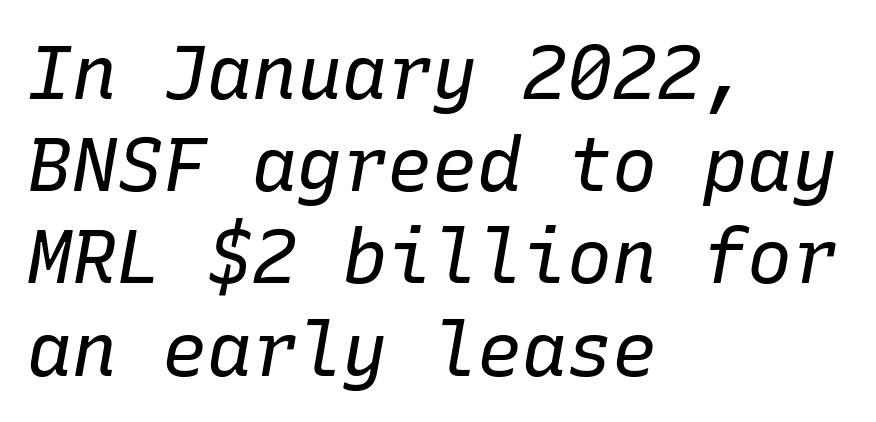
Q: Is the text bold? A: No.
Q: Is the text italic (slanted)? A: Yes, it leans right by about 10 degrees.
Q: Is the text underlined? A: No.
Q: How is the paragraph aligned? A: Left-aligned.
Q: Is the spacing between letters normal or unusually wide? A: Normal.
Q: Width (condensed, normal, or wide)? A: Normal.
Q: Stroke contrast? A: Low.
Q: x-height? A: Medium.
Q: Monospaced? A: Yes.
